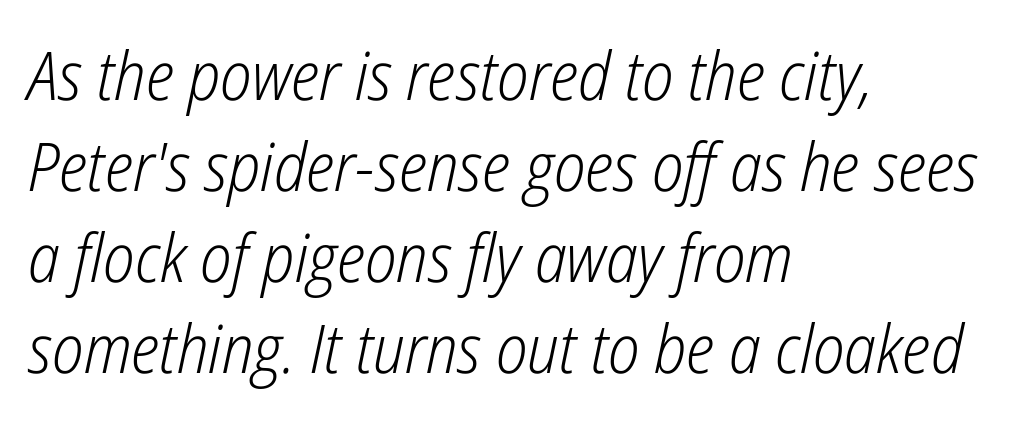
{"italic": "yes", "lean": "right", "slant_degrees": 12, "bold": "no", "weight": "light", "width": "condensed", "stroke_contrast": "low", "x_height": "medium", "monospaced": "no", "underline": "no", "align": "left", "line_spacing": "normal", "line_spacing_ratio": 1.36, "letter_spacing": "normal", "letter_spacing_em": 0.0, "glyph_px": 67}
